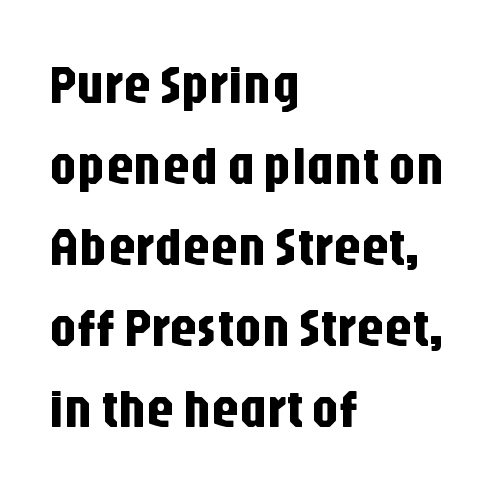
The image shows 54 px condensed sans-serif type, upright; set left-aligned, normal line spacing (1.5x), normal letter spacing, not underlined; low stroke contrast and a large x-height.
